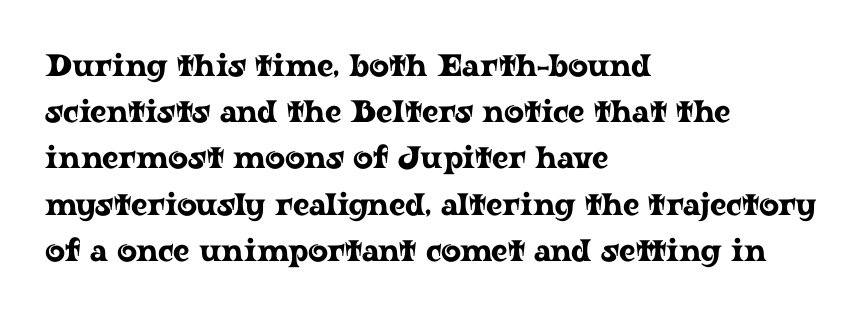
{"serif": "yes", "italic": "no", "width": "wide", "stroke_contrast": "low", "x_height": "medium", "monospaced": "no", "underline": "no", "align": "left", "line_spacing": "normal", "line_spacing_ratio": 1.49, "letter_spacing": "normal", "letter_spacing_em": 0.0, "glyph_px": 31}
